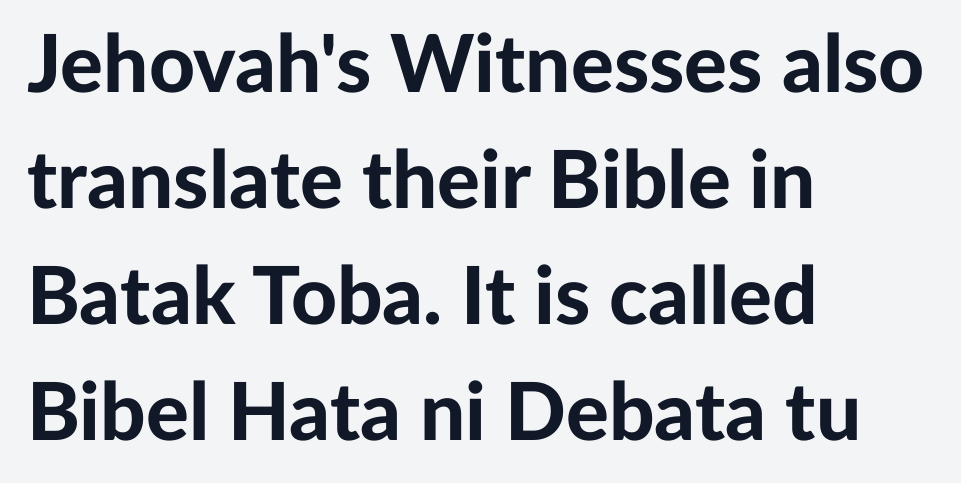
{"serif": "no", "italic": "no", "bold": "yes", "weight": "bold", "width": "normal", "stroke_contrast": "low", "x_height": "medium", "monospaced": "no", "underline": "no", "align": "left", "line_spacing": "normal", "line_spacing_ratio": 1.45, "letter_spacing": "normal", "letter_spacing_em": 0.0, "glyph_px": 80}
